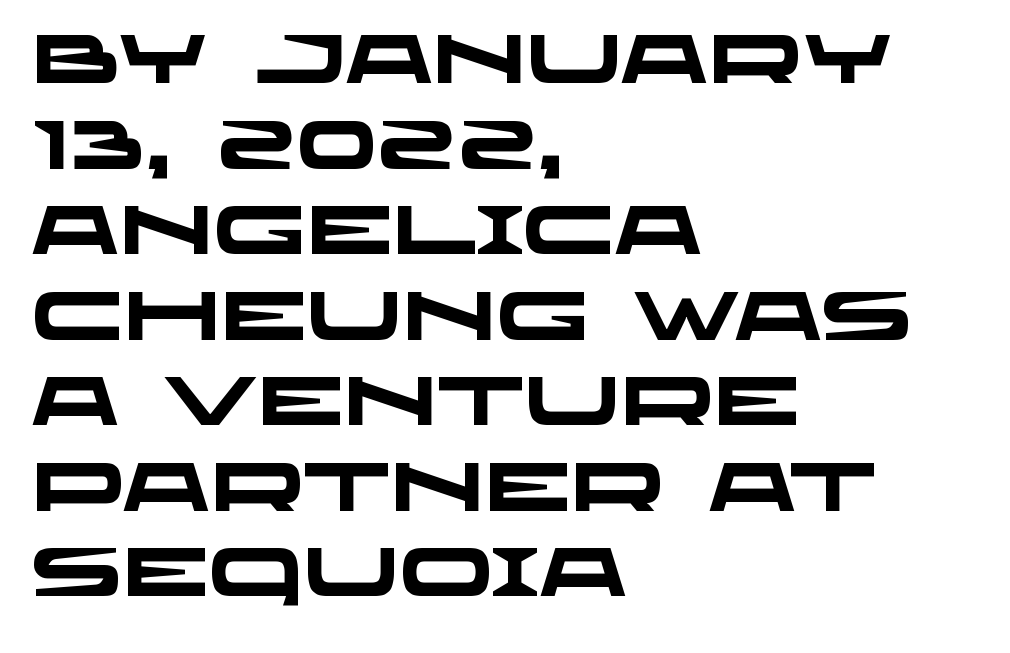
The image shows 69 px heavy, wide sans-serif type; set left-aligned, line spacing 1.24x, normal letter spacing, not underlined; low stroke contrast and a large x-height.
